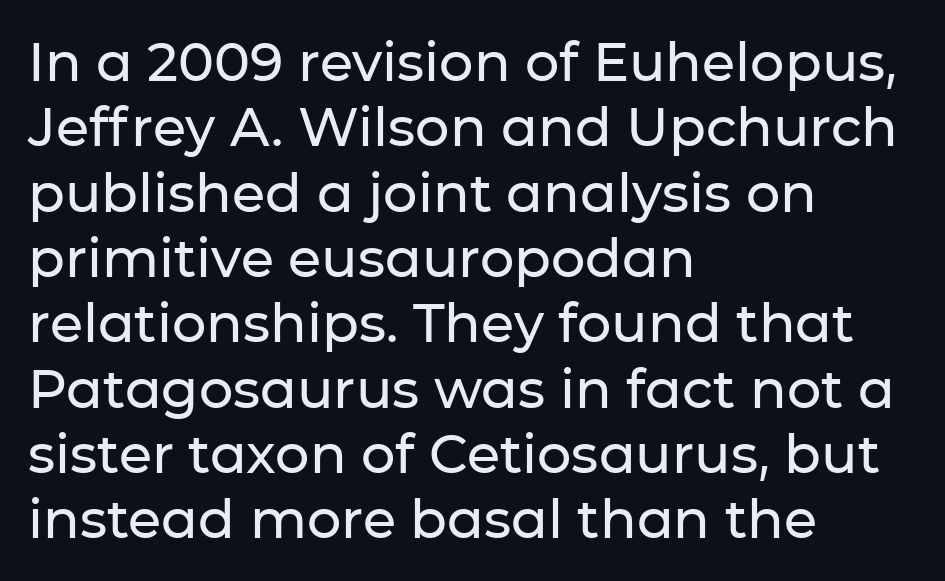
{"serif": "no", "italic": "no", "width": "normal", "stroke_contrast": "low", "x_height": "medium", "monospaced": "no", "underline": "no", "align": "left", "line_spacing_ratio": 1.21, "letter_spacing": "normal", "letter_spacing_em": 0.0, "glyph_px": 54}
